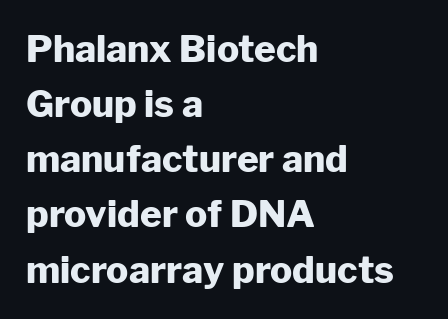
The axis of the letterforms is exactly vertical. The sample has been set heavy, in full bold. Does the copy run flush right? No — it runs flush left. The gap between lines stays unmarked. Characters follow at the spacing the type designer built in.
